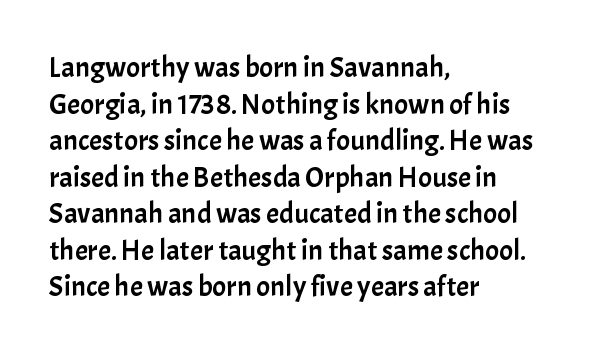
Font category for this specimen: sans-serif. Decoration check: the copy has no underline. This sample is left-justified, so line endings fall wherever the words run out. You can tell it's not italic because the verticals are truly vertical.
